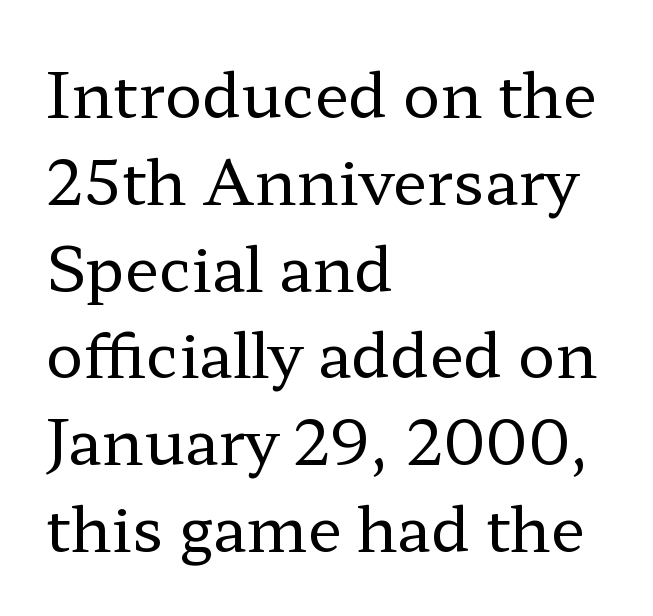
{"serif": "yes", "italic": "no", "bold": "no", "weight": "regular", "width": "wide", "stroke_contrast": "low", "x_height": "medium", "monospaced": "no", "underline": "no", "align": "left", "line_spacing": "normal", "line_spacing_ratio": 1.4, "letter_spacing": "normal", "letter_spacing_em": 0.0, "glyph_px": 62}
